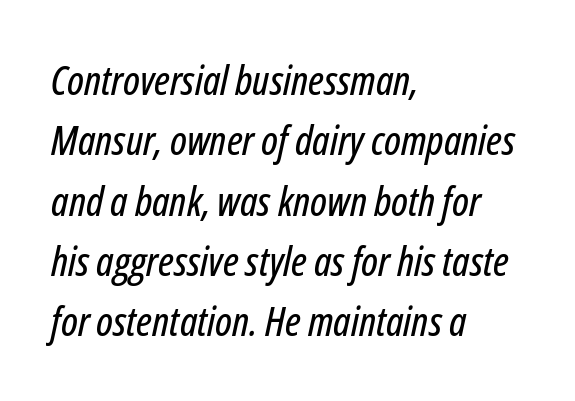
Q: Is the text italic (slanted)? A: Yes, it leans right by about 12 degrees.
Q: Is the text underlined? A: No.
Q: How is the paragraph aligned? A: Left-aligned.
Q: Is the spacing between letters normal or unusually wide? A: Normal.
Q: Is the spacing between lines tight, normal or loose? A: Normal.
Q: Width (condensed, normal, or wide)? A: Condensed.
Q: Stroke contrast? A: Low.
Q: x-height? A: Medium.
Q: Monospaced? A: No.
